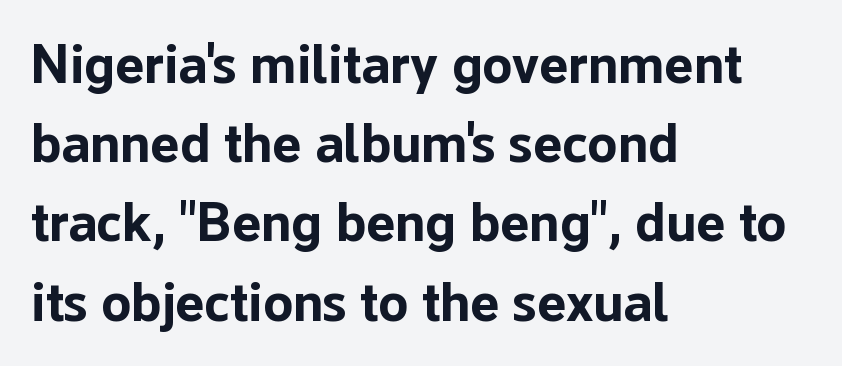
{"serif": "no", "italic": "no", "bold": "yes", "weight": "bold", "width": "normal", "stroke_contrast": "low", "x_height": "medium", "monospaced": "no", "underline": "no", "align": "left", "line_spacing": "normal", "line_spacing_ratio": 1.44, "letter_spacing": "normal", "letter_spacing_em": 0.0, "glyph_px": 55}
